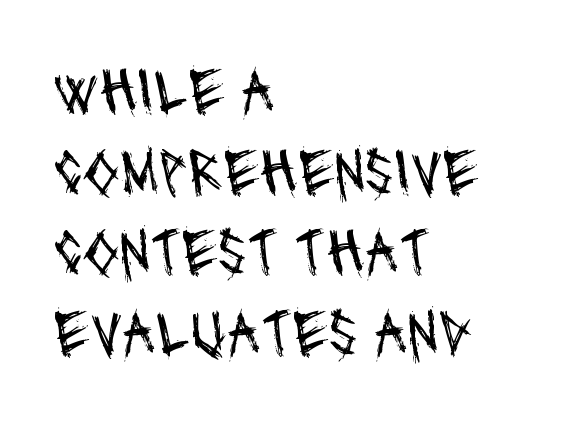
The passage shown is typed in a proportional face where columns would drift. The letters sit at their default tracking, neither squeezed nor spread. Glance below the letters and you will spot only blank space. On a weight scale, this lands at 450 or below. The rendering anchors every line to the left-hand side. The passage shown is typeset with a sans-serif family.
